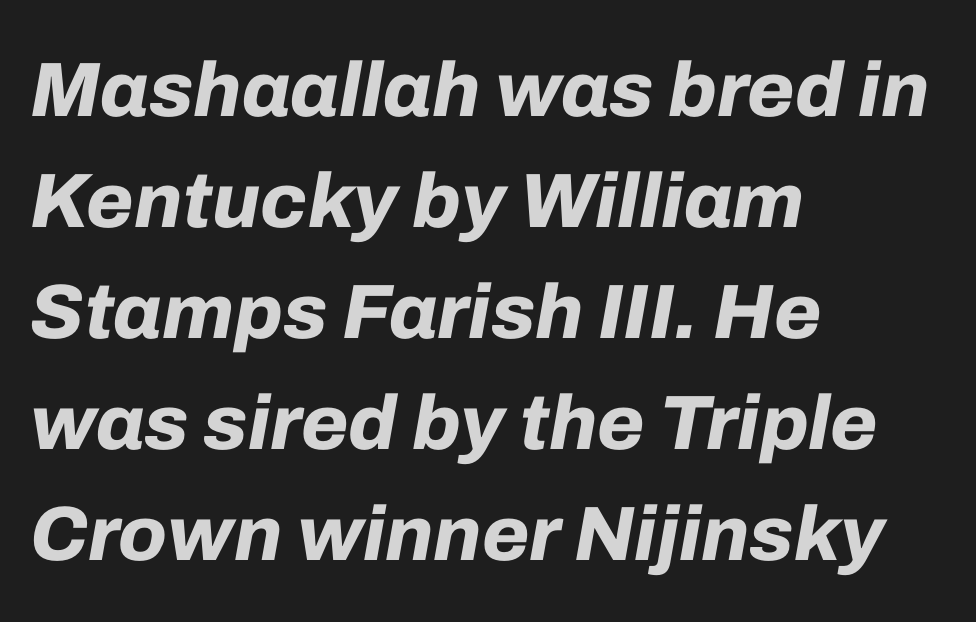
Q: Is the text bold? A: Yes.
Q: Is the text italic (slanted)? A: Yes, it leans right by about 10 degrees.
Q: Is the text underlined? A: No.
Q: How is the paragraph aligned? A: Left-aligned.
Q: Is the spacing between letters normal or unusually wide? A: Normal.
Q: Is the spacing between lines tight, normal or loose? A: Normal.
Q: Width (condensed, normal, or wide)? A: Normal.
Q: Stroke contrast? A: Low.
Q: x-height? A: Medium.
Q: Monospaced? A: No.
